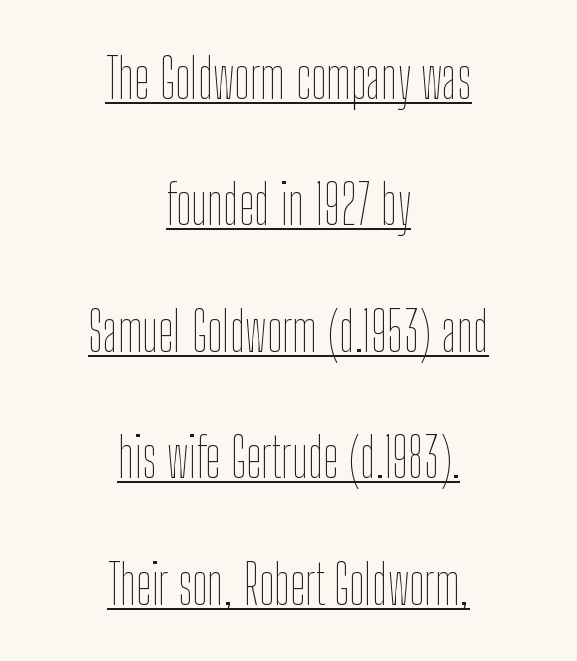
{"italic": "no", "bold": "no", "weight": "thin", "width": "condensed", "stroke_contrast": "low", "x_height": "medium", "monospaced": "no", "underline": "yes", "align": "center", "line_spacing": "loose", "line_spacing_ratio": 2.3, "letter_spacing": "normal", "letter_spacing_em": 0.0, "glyph_px": 55}
